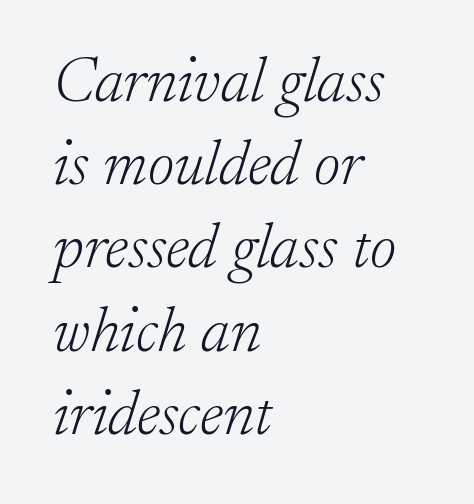
The image shows 64 px light serif type, italic (leaning right); set left-aligned, normal line spacing (1.3x), normal letter spacing, not underlined; low stroke contrast and a small x-height.
